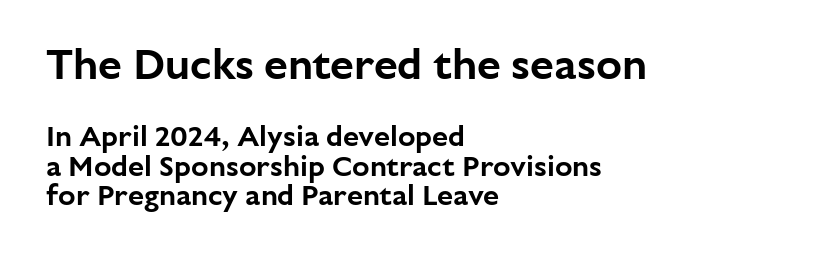
The image shows 43 px sans-serif type, upright; set left-aligned, tight line spacing (1.02x), normal letter spacing, not underlined; the first (top) block is 1.48x larger; low stroke contrast and a medium x-height.
